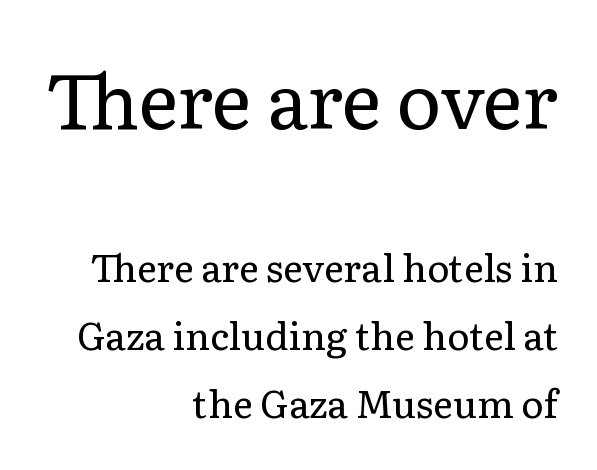
{"serif": "yes", "italic": "no", "bold": "no", "weight": "regular", "width": "normal", "stroke_contrast": "low", "x_height": "medium", "monospaced": "no", "underline": "no", "align": "right", "line_spacing_ratio": 1.8, "letter_spacing": "normal", "letter_spacing_em": 0.0, "larger_block": "first", "size_ratio": 2.0, "glyph_px": 76}
